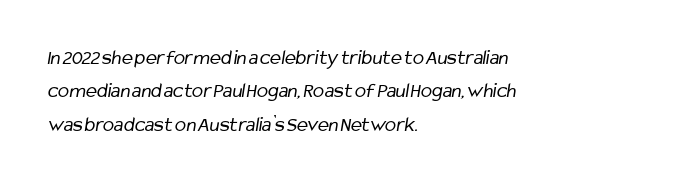
Q: Is the text bold? A: No.
Q: Is the text underlined? A: No.
Q: How is the paragraph aligned? A: Left-aligned.
Q: Is the spacing between letters normal or unusually wide? A: Normal.
Q: Is the spacing between lines tight, normal or loose? A: Normal.
